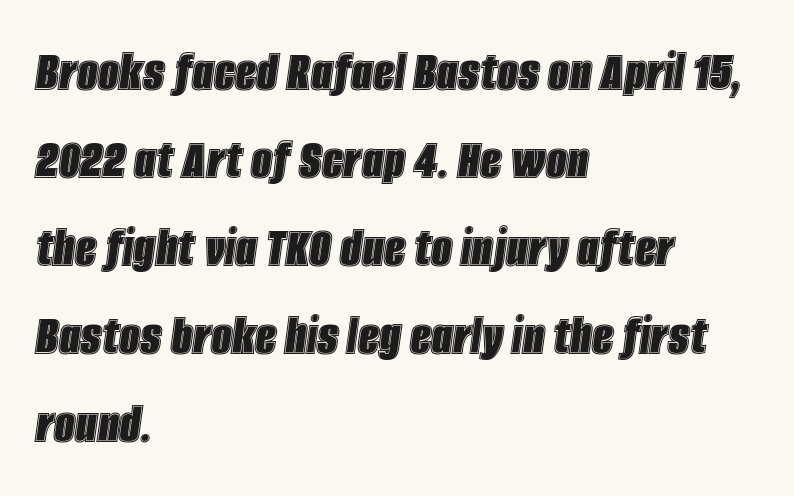
The image shows 59 px condensed type, italic (leaning right); set left-aligned, normal line spacing (1.49x), normal letter spacing, not underlined; a large x-height.
